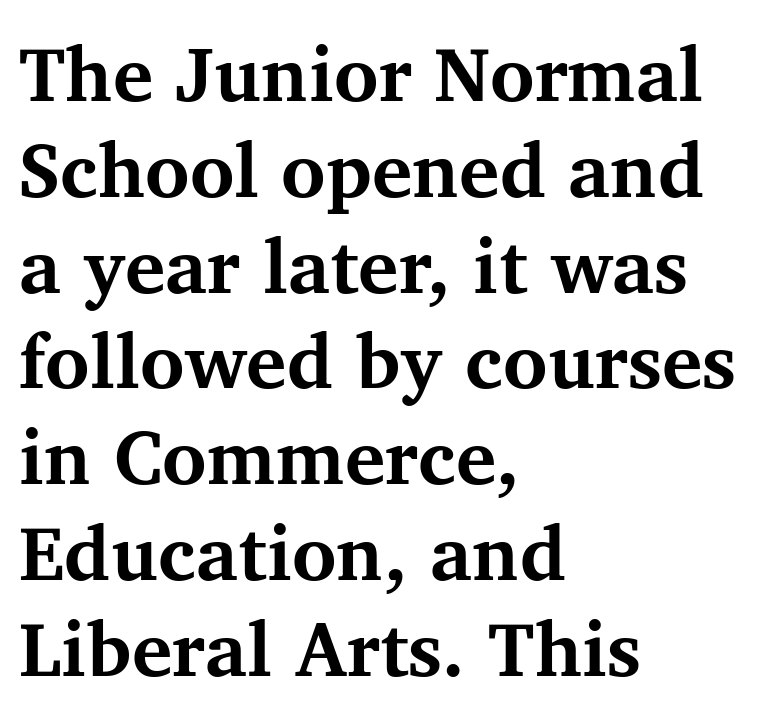
You can tell from the footed stems that serif type was used. Each line starts at the same left margin while the right side varies. These lines are rendered in a variable-pitch font. Nothing unusual about the tracking: characters are spaced as the font intends. A bare baseline throughout the passage. You'd pick this weight for a headline — it's a proper bold.
